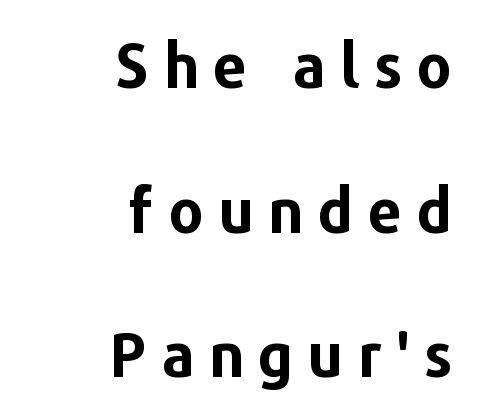
{"serif": "no", "italic": "no", "bold": "yes", "weight": "bold", "width": "normal", "stroke_contrast": "low", "x_height": "medium", "monospaced": "no", "underline": "no", "align": "right", "line_spacing": "loose", "line_spacing_ratio": 2.37, "letter_spacing": "wide", "letter_spacing_em": 0.23, "glyph_px": 61}
